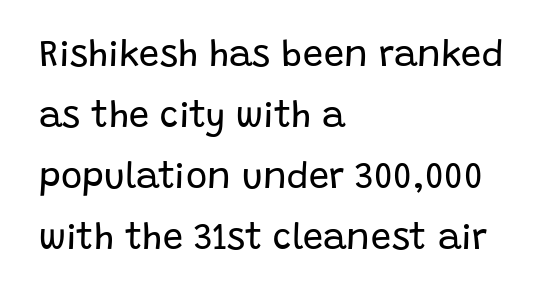
{"serif": "no", "italic": "no", "bold": "no", "weight": "regular", "width": "normal", "stroke_contrast": "low", "x_height": "large", "monospaced": "no", "underline": "no", "align": "left", "line_spacing": "normal", "line_spacing_ratio": 1.69, "letter_spacing": "normal", "letter_spacing_em": 0.0, "glyph_px": 36}
